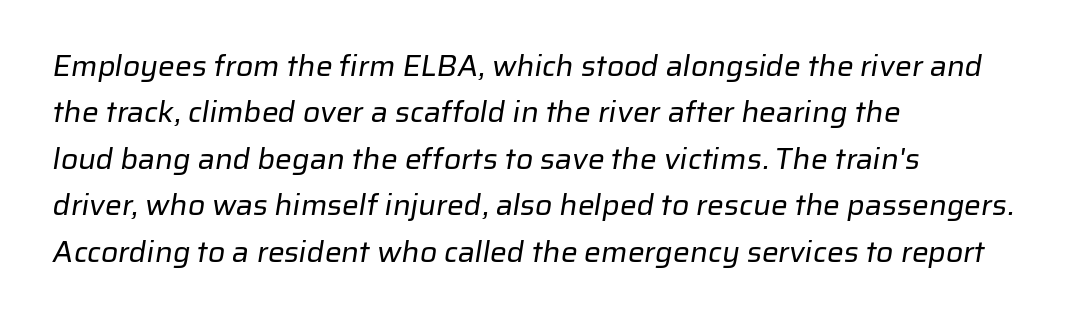
The image shows 30 px regular-weight sans-serif type; set left-aligned, normal line spacing (1.55x), normal letter spacing, not underlined; low stroke contrast and a medium x-height.
